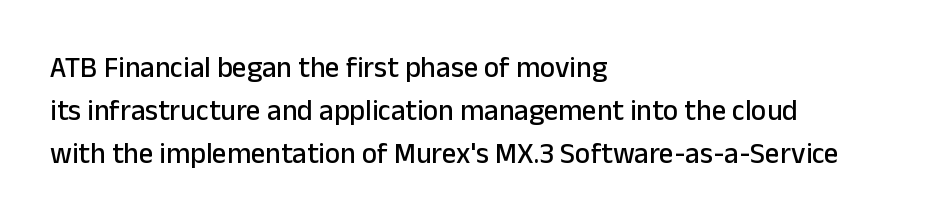
The image shows 29 px sans-serif type, upright; set left-aligned, normal line spacing (1.49x), normal letter spacing, not underlined; low stroke contrast and a medium x-height.
